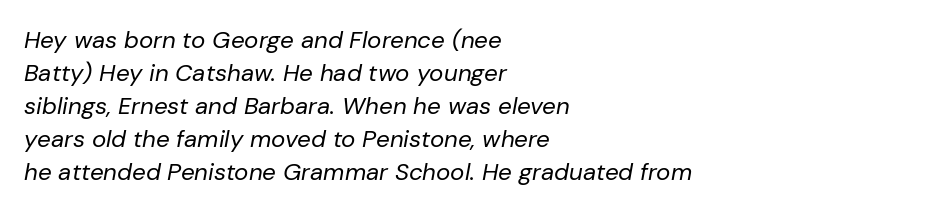
Q: Is the text bold? A: No.
Q: Is the text italic (slanted)? A: Yes, it leans right by about 10 degrees.
Q: Is the text underlined? A: No.
Q: How is the paragraph aligned? A: Left-aligned.
Q: Is the spacing between letters normal or unusually wide? A: Normal.
Q: Is the spacing between lines tight, normal or loose? A: Normal.
